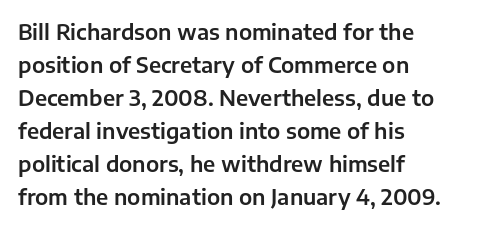
Do the letters lean? They stand straight. You could call the tracking neutral — neither tight nor loose. The passage shown is not underscored anywhere. The ragged edge is on the right, which tells us the setting is flush left. Students, observe: this is what conventionally led text looks like.
